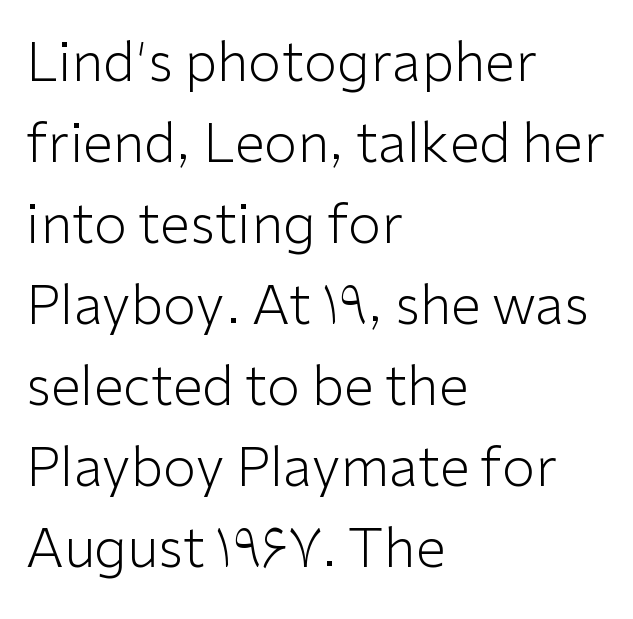
Q: Is the text bold? A: No.
Q: Is the text italic (slanted)? A: No, it is upright.
Q: Is the typeface a serif or a sans-serif typeface? A: Sans-serif.
Q: Is the text underlined? A: No.
Q: How is the paragraph aligned? A: Left-aligned.
Q: Is the spacing between letters normal or unusually wide? A: Normal.
Q: Is the spacing between lines tight, normal or loose? A: Normal.
Q: Width (condensed, normal, or wide)? A: Normal.
Q: Stroke contrast? A: Low.
Q: x-height? A: Medium.
Q: Monospaced? A: No.
